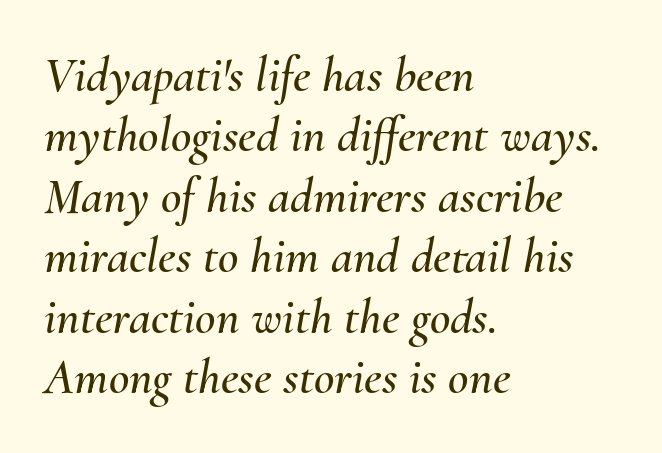
Check under the words: just untouched page. The setting favours the left margin, as ordinary paragraphs usually do. The rendering uses natural spacing where letterforms have individual widths. Honestly, the letter spacing is just normal — you wouldn't notice it.
